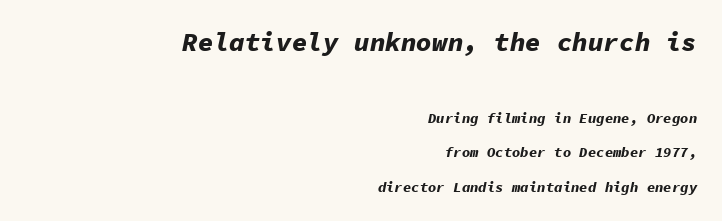
{"italic": "yes", "lean": "right", "slant_degrees": 11, "bold": "yes", "underline": "no", "align": "right", "line_spacing": "loose", "line_spacing_ratio": 2.44, "letter_spacing": "normal", "letter_spacing_em": 0.0, "larger_block": "first", "size_ratio": 1.86, "glyph_px": 26}
